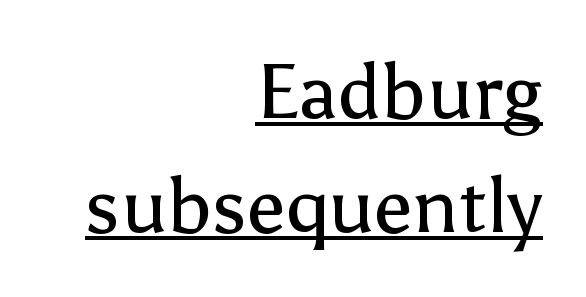
The image shows 77 px regular-weight sans-serif type, upright; set right-aligned, normal line spacing (1.48x), normal letter spacing, underlined; low stroke contrast and a medium x-height.
